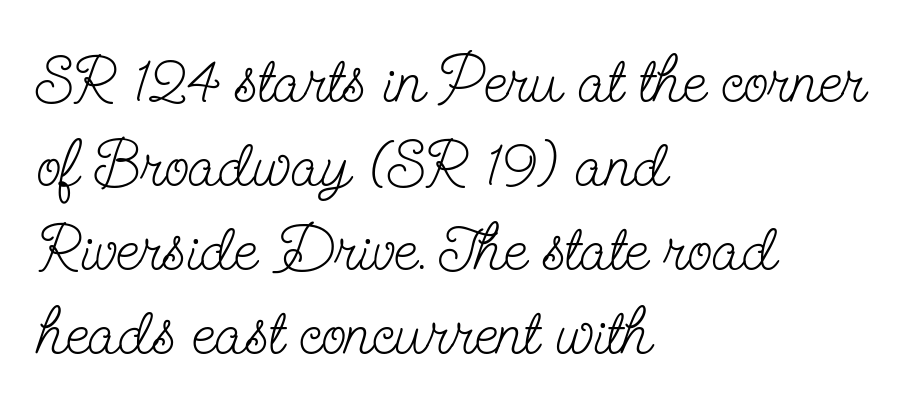
{"serif": "yes", "bold": "no", "weight": "light", "width": "condensed", "stroke_contrast": "low", "x_height": "small", "monospaced": "no", "underline": "no", "align": "left", "line_spacing": "normal", "line_spacing_ratio": 1.29, "letter_spacing": "normal", "letter_spacing_em": 0.0, "glyph_px": 65}
